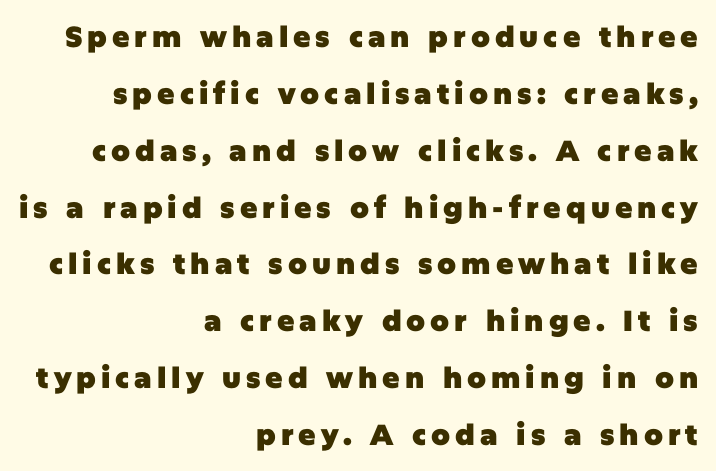
{"serif": "no", "italic": "no", "bold": "yes", "weight": "heavy", "width": "normal", "stroke_contrast": "low", "x_height": "large", "monospaced": "no", "underline": "no", "align": "right", "line_spacing": "loose", "line_spacing_ratio": 1.96, "glyph_px": 29}
